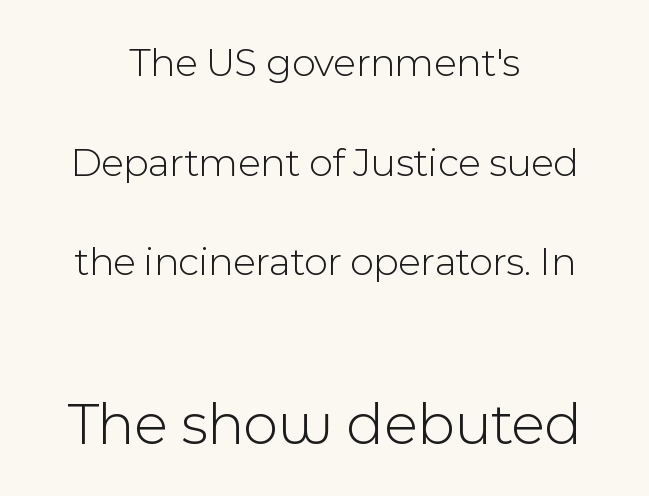
The image shows 61 px light sans-serif type, upright; set centered, loose line spacing (2.43x), normal letter spacing, not underlined; the second (bottom) block is 1.49x larger; a medium x-height.
